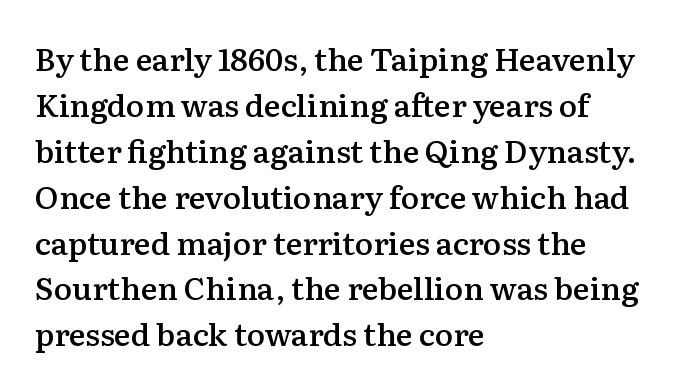
{"serif": "yes", "italic": "no", "bold": "semi", "weight": "semibold", "width": "normal", "stroke_contrast": "medium", "x_height": "medium", "monospaced": "no", "underline": "no", "align": "left", "line_spacing": "normal", "line_spacing_ratio": 1.48, "letter_spacing": "normal", "letter_spacing_em": 0.0, "glyph_px": 31}
